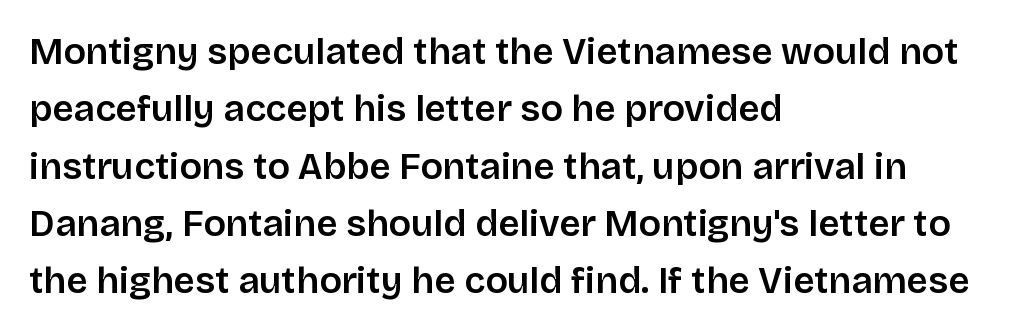
{"serif": "no", "italic": "no", "width": "normal", "stroke_contrast": "low", "x_height": "large", "monospaced": "no", "underline": "no", "align": "left", "line_spacing": "normal", "line_spacing_ratio": 1.55, "letter_spacing": "normal", "letter_spacing_em": 0.0, "glyph_px": 37}
